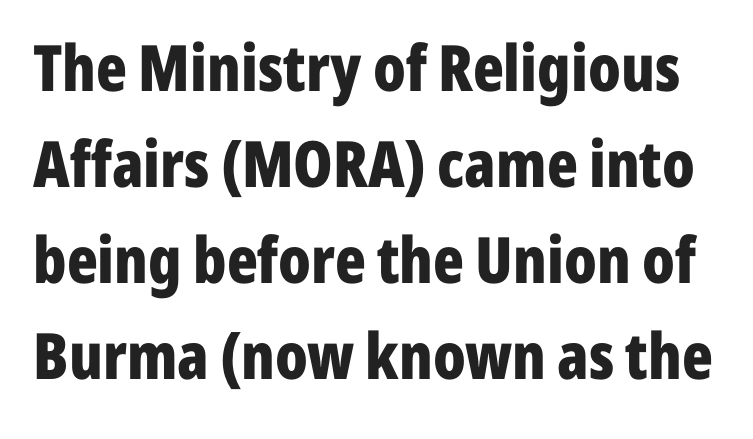
Q: Is the text bold? A: Yes.
Q: Is the text italic (slanted)? A: No, it is upright.
Q: Is the typeface a serif or a sans-serif typeface? A: Sans-serif.
Q: Is the text underlined? A: No.
Q: Is the spacing between letters normal or unusually wide? A: Normal.
Q: Is the spacing between lines tight, normal or loose? A: Normal.
Q: Width (condensed, normal, or wide)? A: Condensed.
Q: Stroke contrast? A: Low.
Q: x-height? A: Medium.
Q: Monospaced? A: No.
